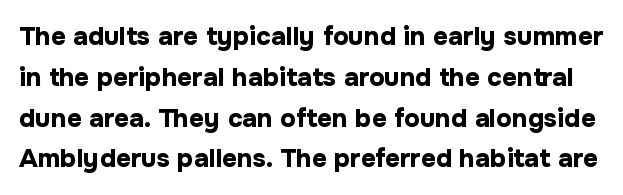
The lettering holds an erect, upright posture throughout. The passage shown stacks its lines at a standard gap. Tracking value appears to be zero — textbook default spacing. Compared with an ordinary text face, these strokes are far heavier — a full bold. Honestly, there is no underline to notice here at all.
